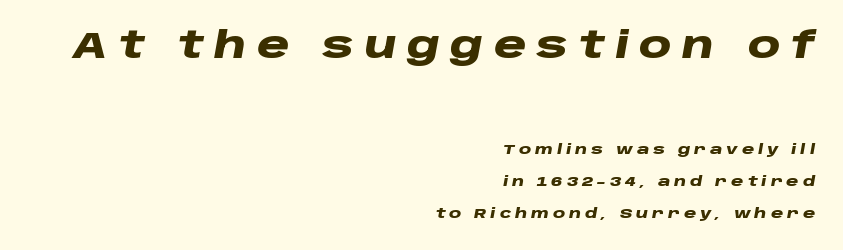
The image shows 37 px heavy, wide type, italic (leaning right); set right-aligned, loose line spacing (2.28x), unusually wide letter spacing (+0.28 em), not underlined; the first (top) block is 2.64x larger; low stroke contrast and a large x-height.
